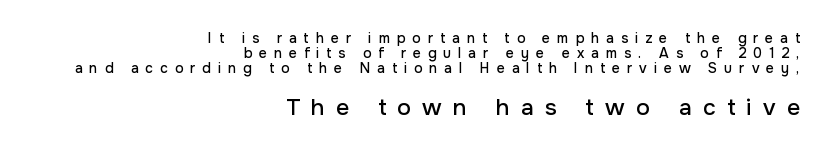
If you drew a line through each stem, it would be perfectly vertical. This rendering uses right alignment, leaving the left contour irregular. Compare the two chunks: the lower has the greater cap height. Beneath every word, the page is bare. The passage shown has open, widely tracked lettering throughout.
